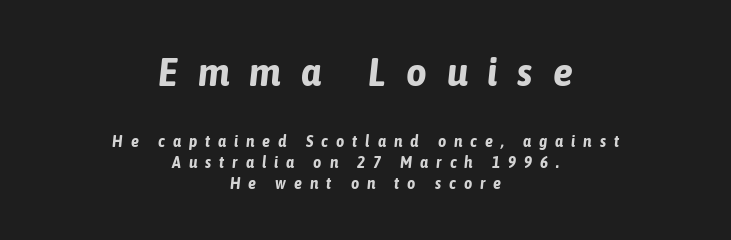
The image shows 40 px bold, condensed type, italic (leaning right); set centered, normal line spacing (1.3x), unusually wide letter spacing (+0.5 em), not underlined; the first (top) block is 2.5x larger; low stroke contrast and a medium x-height.
